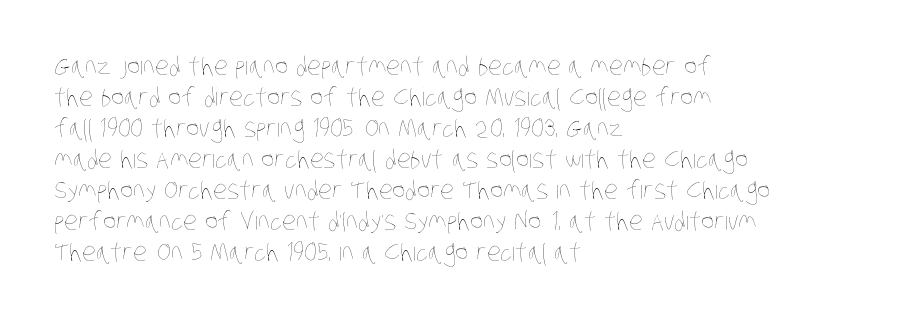
Q: Is the text bold? A: No.
Q: Is the text underlined? A: No.
Q: How is the paragraph aligned? A: Left-aligned.
Q: Is the spacing between letters normal or unusually wide? A: Normal.
